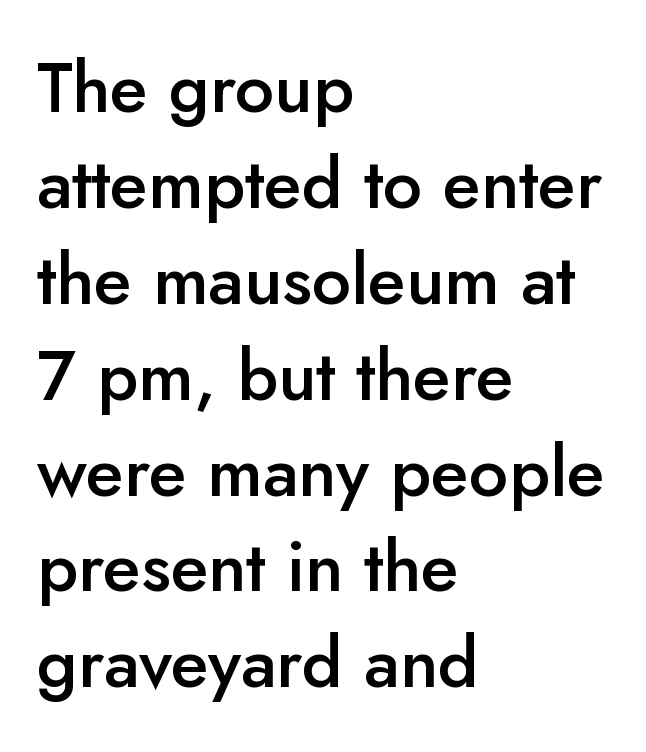
Q: Is the text bold? A: Semi-bold.
Q: Is the text italic (slanted)? A: No, it is upright.
Q: Is the typeface a serif or a sans-serif typeface? A: Sans-serif.
Q: Is the text underlined? A: No.
Q: How is the paragraph aligned? A: Left-aligned.
Q: Is the spacing between letters normal or unusually wide? A: Normal.
Q: Is the spacing between lines tight, normal or loose? A: Normal.
Q: Width (condensed, normal, or wide)? A: Normal.
Q: Stroke contrast? A: Low.
Q: x-height? A: Small.
Q: Monospaced? A: No.
